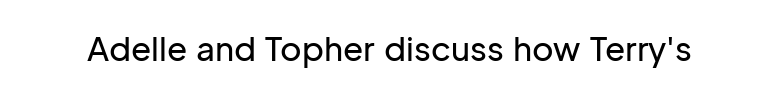
Q: Is the text italic (slanted)? A: No, it is upright.
Q: Is the typeface a serif or a sans-serif typeface? A: Sans-serif.
Q: Is the text underlined? A: No.
Q: Is the spacing between letters normal or unusually wide? A: Normal.
Q: Width (condensed, normal, or wide)? A: Normal.
Q: Stroke contrast? A: Low.
Q: x-height? A: Medium.
Q: Monospaced? A: No.
